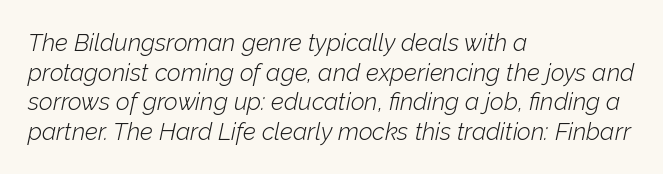
Q: Is the text bold? A: No.
Q: Is the text italic (slanted)? A: Yes, it leans right by about 12 degrees.
Q: Is the text underlined? A: No.
Q: How is the paragraph aligned? A: Left-aligned.
Q: Is the spacing between letters normal or unusually wide? A: Normal.
